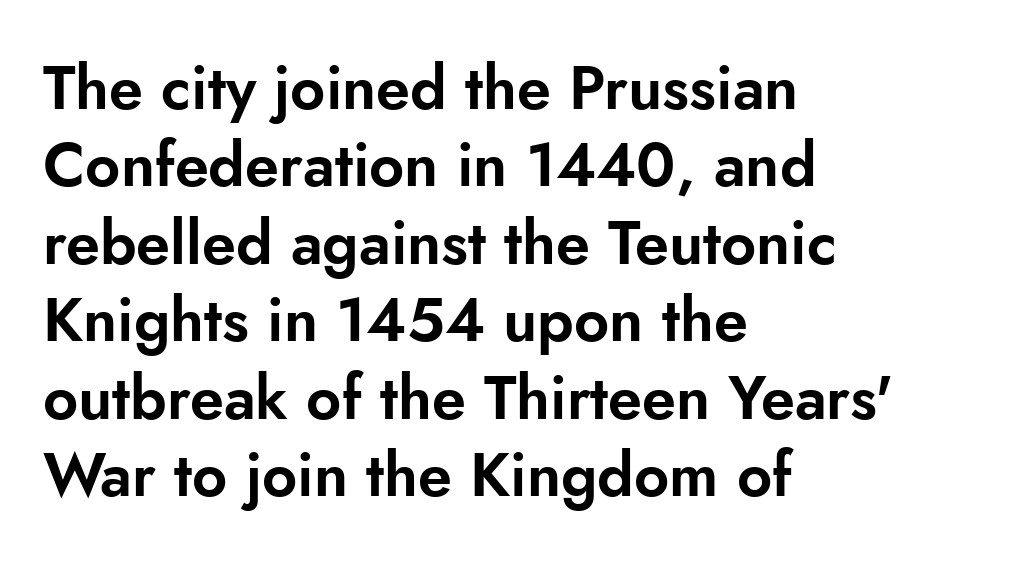
Unlike a traditional serif, this face leaves its strokes unadorned. Notice how the stems are strictly vertical — no italics here. Is the letter spacing exaggerated? No — it looks like the ordinary default. Rule under the text: the space is simply empty. Interline gaps are of average width in this sample.
